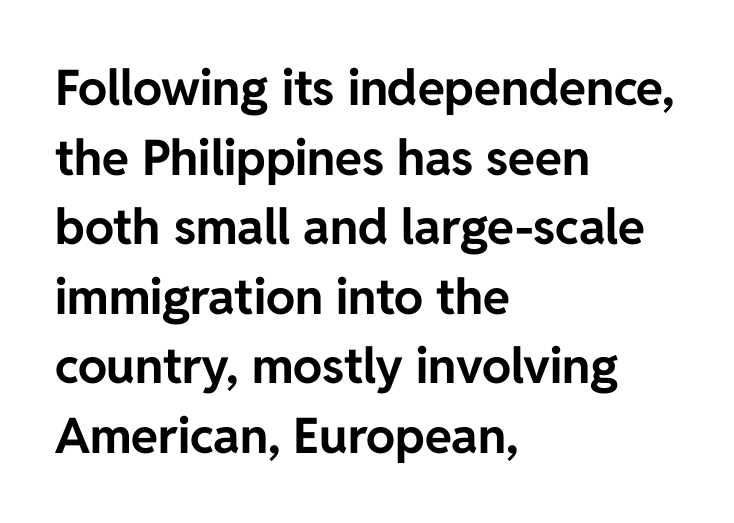
Q: Is the text bold? A: Yes.
Q: Is the text italic (slanted)? A: No, it is upright.
Q: Is the typeface a serif or a sans-serif typeface? A: Sans-serif.
Q: Is the text underlined? A: No.
Q: How is the paragraph aligned? A: Left-aligned.
Q: Is the spacing between letters normal or unusually wide? A: Normal.
Q: Is the spacing between lines tight, normal or loose? A: Normal.
Q: Width (condensed, normal, or wide)? A: Normal.
Q: Stroke contrast? A: Low.
Q: x-height? A: Medium.
Q: Monospaced? A: No.
